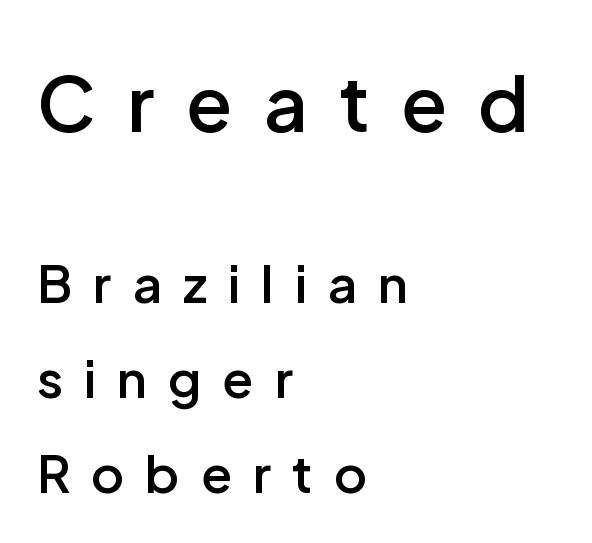
The image shows 76 px semibold sans-serif type, upright; set left-aligned, line spacing 1.86x, unusually wide letter spacing (+0.41 em), not underlined; the first (top) block is 1.49x larger; low stroke contrast and a medium x-height.
